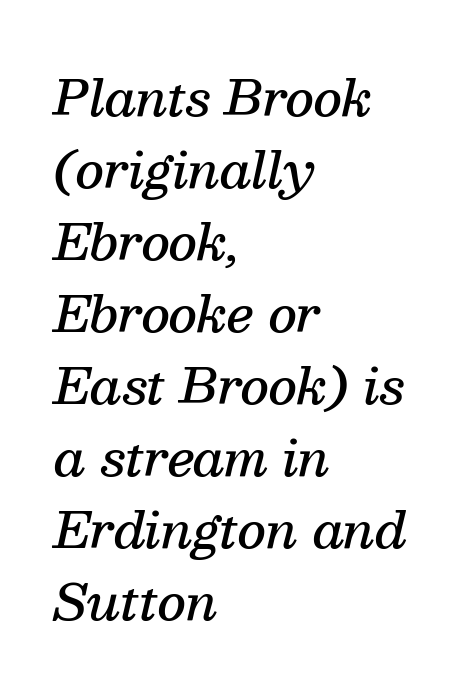
Q: Is the text bold? A: Semi-bold.
Q: Is the text italic (slanted)? A: Yes, it leans right by about 13 degrees.
Q: Is the typeface a serif or a sans-serif typeface? A: Serif.
Q: Is the text underlined? A: No.
Q: How is the paragraph aligned? A: Left-aligned.
Q: Is the spacing between letters normal or unusually wide? A: Normal.
Q: Is the spacing between lines tight, normal or loose? A: Normal.
Q: Width (condensed, normal, or wide)? A: Normal.
Q: Stroke contrast? A: Medium.
Q: x-height? A: Medium.
Q: Monospaced? A: No.
